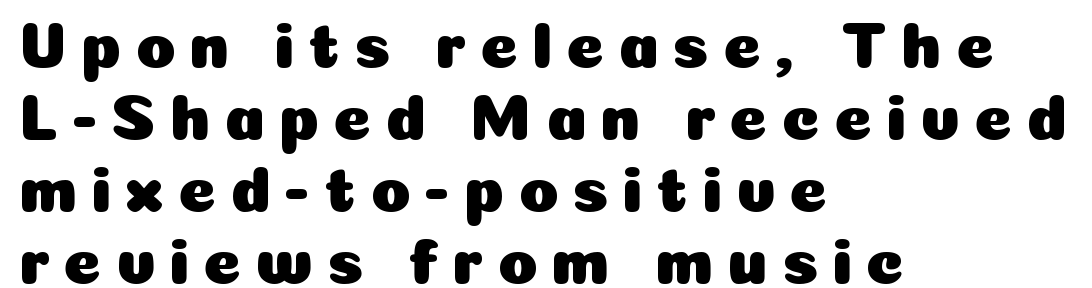
The image shows 65 px sans-serif type, upright; set left-aligned, tight line spacing (1.11x), unusually wide letter spacing (+0.21 em), not underlined; low stroke contrast and a medium x-height.
